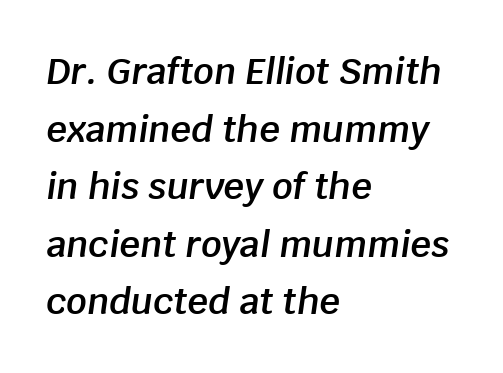
The image shows 36 px semibold type, italic (leaning right); set left-aligned, normal line spacing (1.6x), normal letter spacing, not underlined; low stroke contrast and a large x-height.
